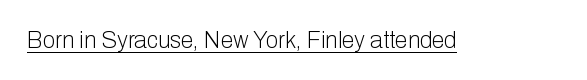
The image shows 23 px text type, upright; set normal letter spacing, underlined.
